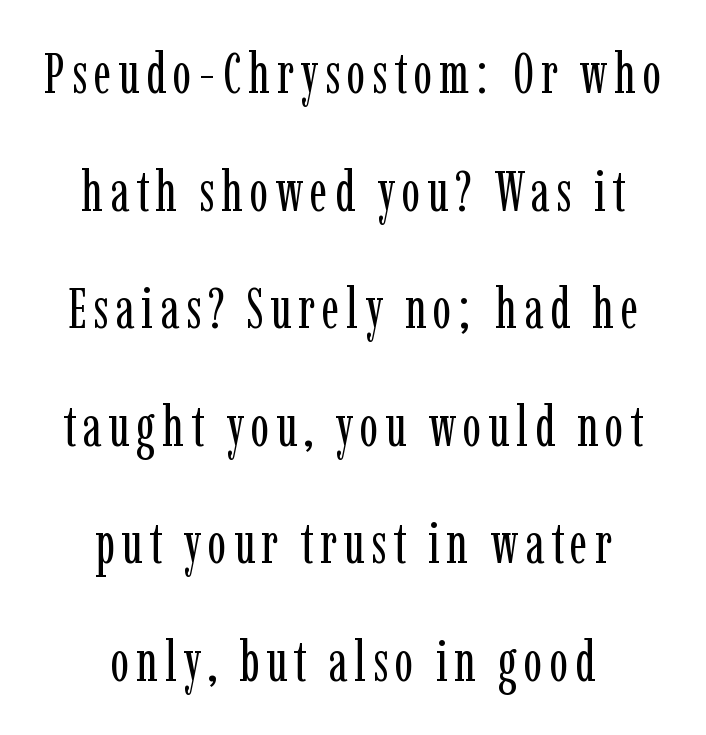
{"serif": "yes", "italic": "no", "bold": "no", "weight": "regular", "width": "condensed", "stroke_contrast": "low", "x_height": "medium", "monospaced": "no", "underline": "no", "align": "center", "line_spacing": "loose", "line_spacing_ratio": 2.1, "glyph_px": 56}
